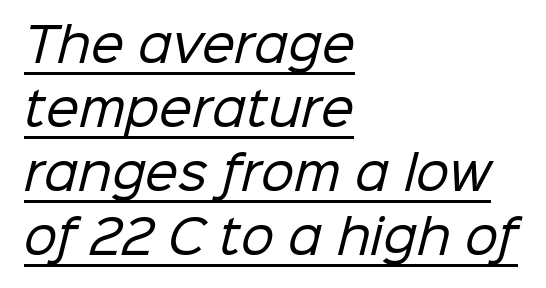
{"serif": "no", "bold": "no", "weight": "regular", "width": "normal", "stroke_contrast": "low", "x_height": "medium", "monospaced": "no", "underline": "yes", "align": "left", "line_spacing": "normal", "line_spacing_ratio": 1.36, "letter_spacing": "normal", "letter_spacing_em": 0.0, "glyph_px": 47}
